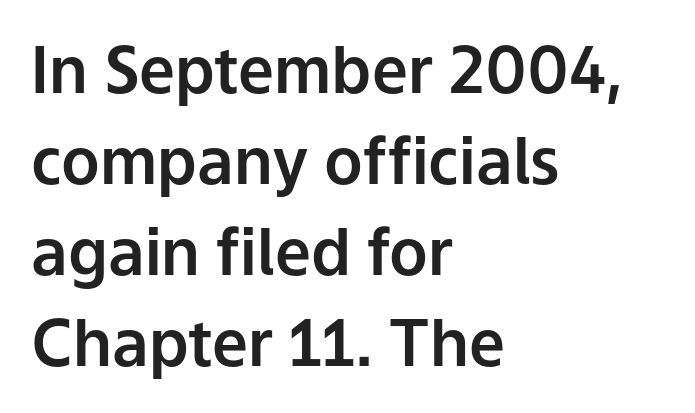
{"serif": "no", "italic": "no", "width": "normal", "stroke_contrast": "low", "x_height": "medium", "monospaced": "no", "underline": "no", "align": "left", "line_spacing": "normal", "line_spacing_ratio": 1.42, "letter_spacing": "normal", "letter_spacing_em": 0.0, "glyph_px": 64}
